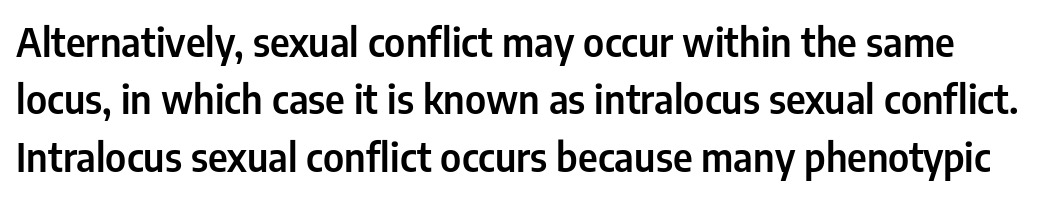
The font's upright variant was chosen for this text. Each letter keeps its own natural width here, so spacing adapts to shape. Unmarked baselines from the first word to the last. Nope, no serifs anywhere on these letters.
